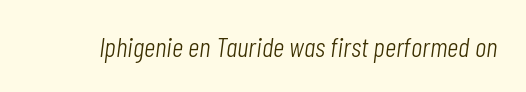
{"italic": "yes", "lean": "right", "slant_degrees": 7, "bold": "no", "weight": "light", "width": "condensed", "stroke_contrast": "low", "x_height": "medium", "monospaced": "no", "underline": "no", "letter_spacing": "normal", "letter_spacing_em": 0.0, "glyph_px": 28}
